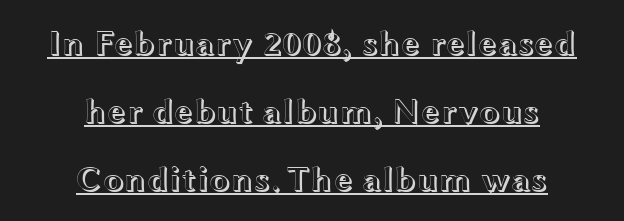
The image shows 35 px wide type, upright; set centered, loose line spacing (1.94x), normal letter spacing, underlined; a medium x-height.
